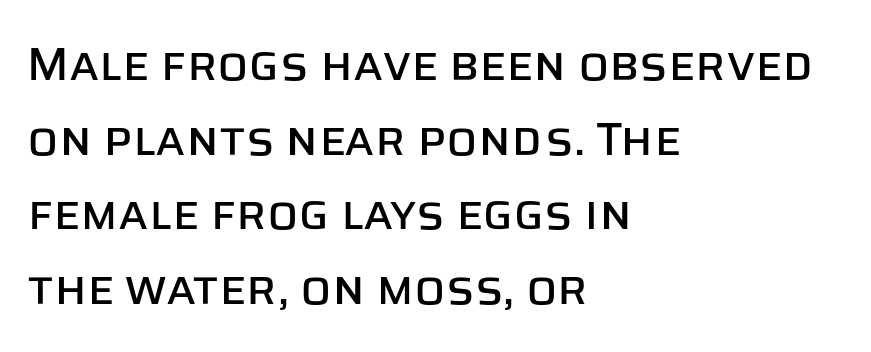
{"serif": "no", "italic": "no", "width": "normal", "stroke_contrast": "low", "x_height": "large", "monospaced": "no", "underline": "no", "align": "left", "line_spacing": "normal", "line_spacing_ratio": 1.62, "letter_spacing": "normal", "letter_spacing_em": 0.0, "glyph_px": 46}
